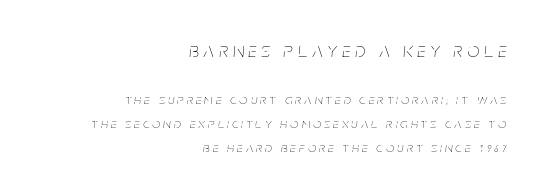
The image shows 21 px text type, italic (leaning right); set right-aligned, line spacing 1.72x, unusually wide letter spacing (+0.24 em), not underlined; the first (top) block is 1.5x larger.
